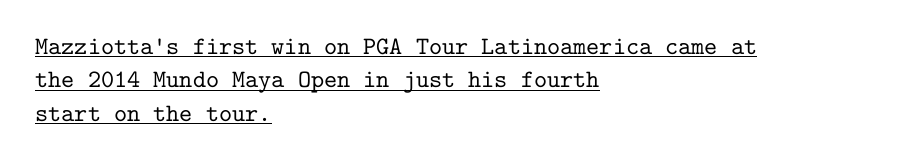
The image shows 25 px text type, upright; set left-aligned, normal line spacing (1.34x), normal letter spacing, underlined.
